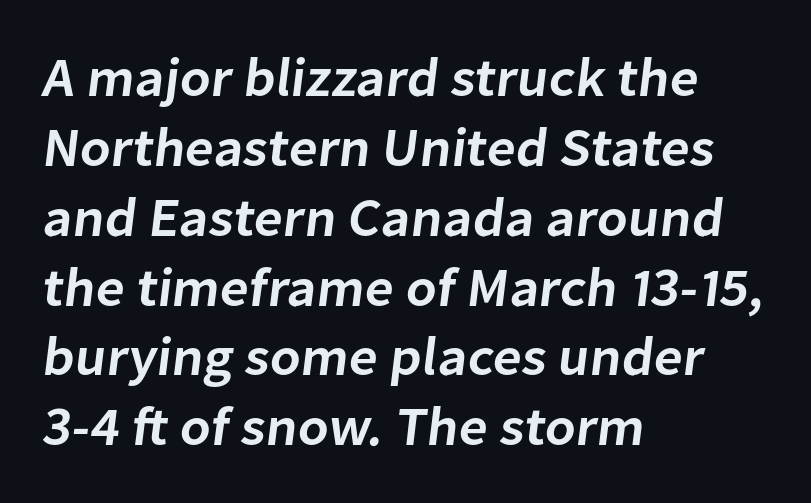
Standard letterfit; no display-style spreading of the glyphs. Typographically, this falls in the sans-serif category. The passage shown is typed in a proportional face where columns would drift. Semibold letterforms, between regular and bold.
